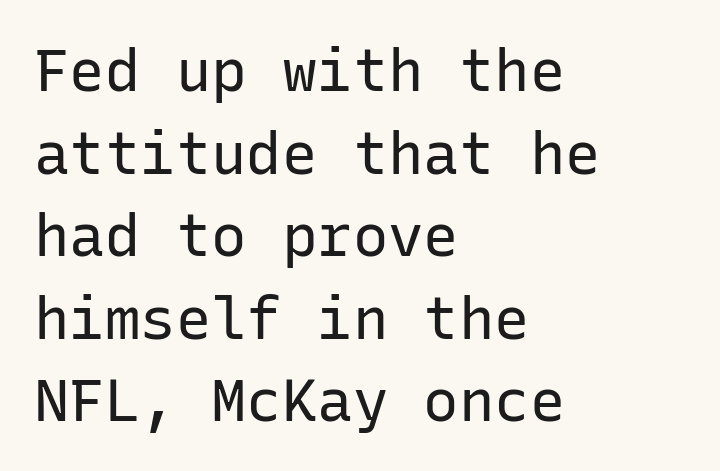
If you measured baseline to baseline, you'd find a middling distance. Spacing verdict: monospaced, one width for all characters. Is this a heavy cut? Hardly; it is regular or lighter. The gap between lines stays unmarked. Look at the bottom of the vertical strokes: they stop flat, with no serifs.
